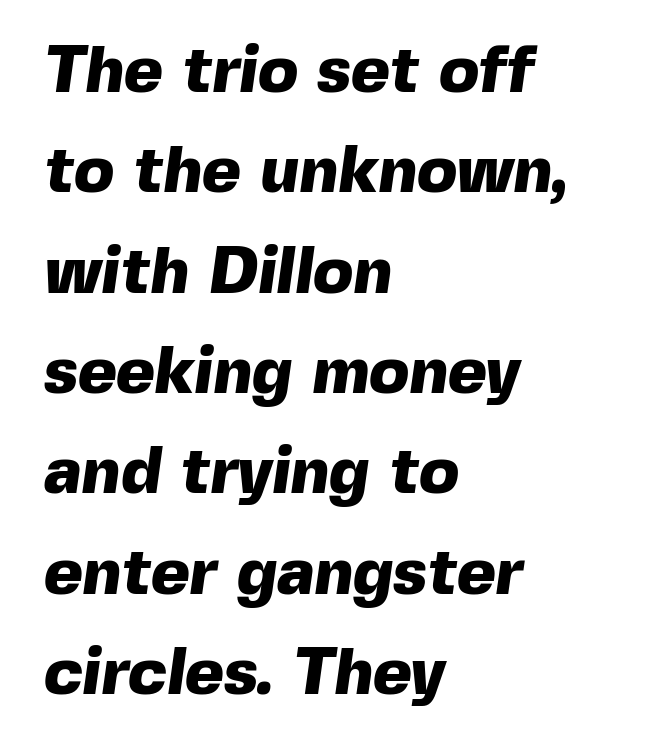
A typesetter would call this proportional, since set widths differ per character. How heavy is the stroke? Heavy — this is a bold. No extra tracking has been applied to these lines. The glyphs in this specimen are sans serif. The lines sit at an ordinary, default distance from one another.
